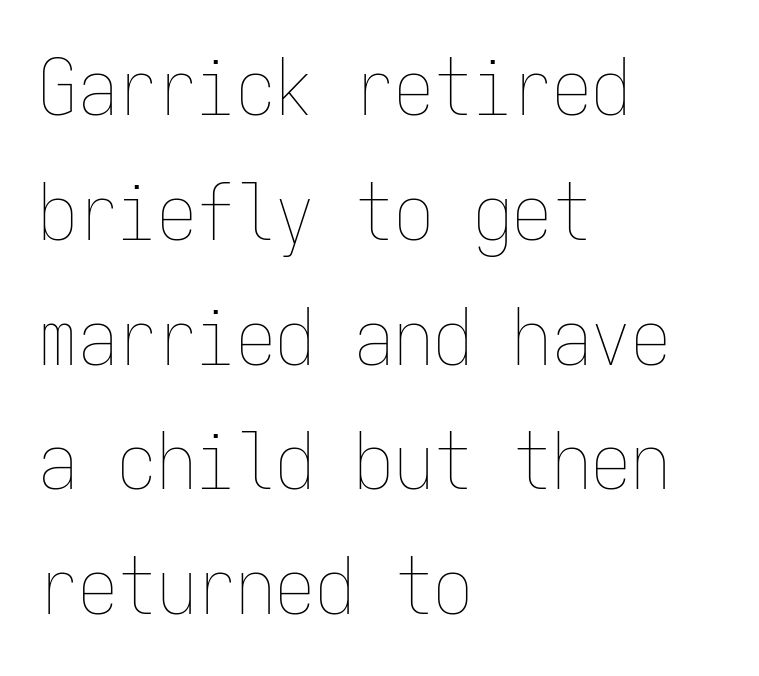
Q: Is the text bold? A: No.
Q: Is the text italic (slanted)? A: No, it is upright.
Q: Is the text underlined? A: No.
Q: How is the paragraph aligned? A: Left-aligned.
Q: Is the spacing between letters normal or unusually wide? A: Normal.
Q: Is the spacing between lines tight, normal or loose? A: Normal.
Q: Width (condensed, normal, or wide)? A: Condensed.
Q: Stroke contrast? A: Low.
Q: x-height? A: Medium.
Q: Monospaced? A: Yes.
